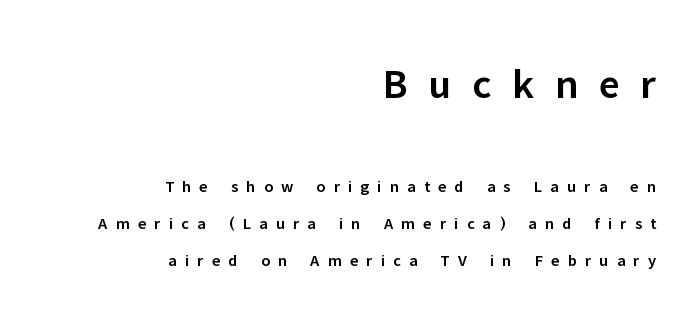
{"serif": "no", "italic": "no", "bold": "semi", "weight": "semibold", "width": "normal", "stroke_contrast": "low", "x_height": "medium", "monospaced": "no", "underline": "no", "align": "right", "line_spacing": "loose", "line_spacing_ratio": 2.18, "letter_spacing": "wide", "letter_spacing_em": 0.48, "larger_block": "first", "size_ratio": 2.53, "glyph_px": 43}
